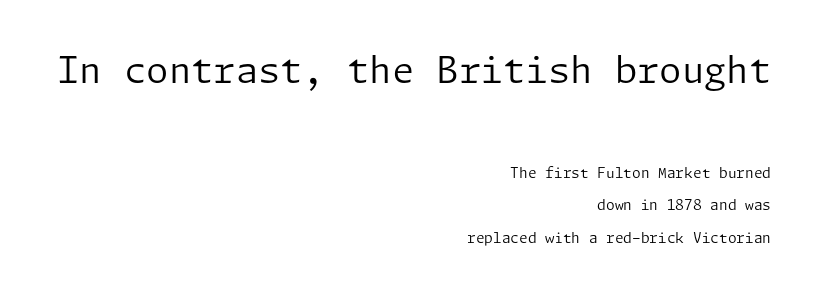
{"serif": "no", "italic": "no", "bold": "no", "weight": "regular", "width": "normal", "stroke_contrast": "low", "x_height": "medium", "underline": "no", "align": "right", "line_spacing": "loose", "line_spacing_ratio": 2.33, "letter_spacing": "normal", "letter_spacing_em": 0.0, "larger_block": "first", "size_ratio": 2.57, "glyph_px": 36}
